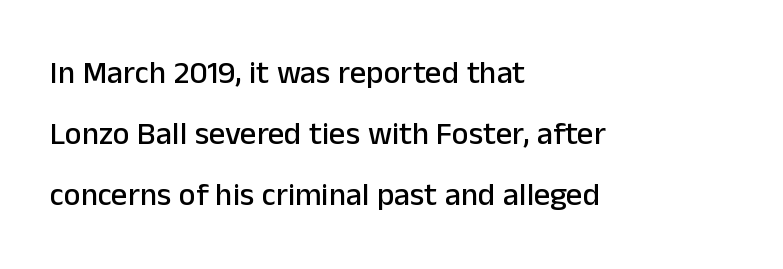
The designer dialed line spacing up above the default. Is the block centered? No — it sits flush against the left margin. Nope, not italic — everything's standing straight. A typesetter would call this proportional, since set widths differ per character.
